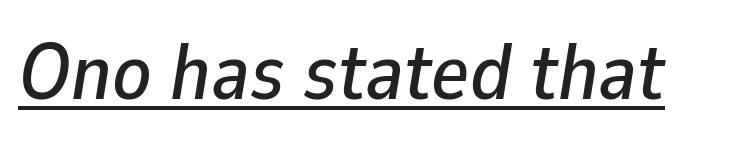
Q: Is the text italic (slanted)? A: Yes, it leans right by about 9 degrees.
Q: Is the text underlined? A: Yes.
Q: Is the spacing between letters normal or unusually wide? A: Normal.
Q: Width (condensed, normal, or wide)? A: Normal.
Q: Stroke contrast? A: Low.
Q: x-height? A: Medium.
Q: Monospaced? A: No.
